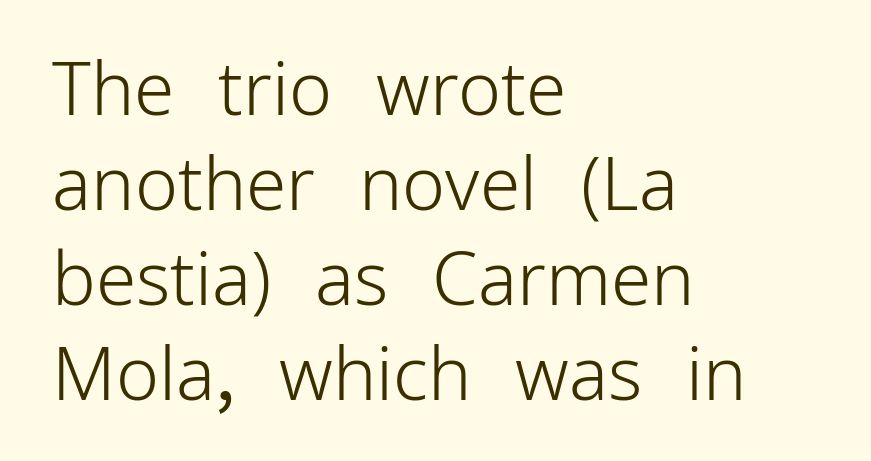
Italic: no, the glyphs are upright roman. Rows of type keep a routine distance in the vertical direction. The compositor pushed each line to the left boundary. Does extra space separate the letters? No, they use regular spacing. No chunkiness to these letters — they're not bold.
